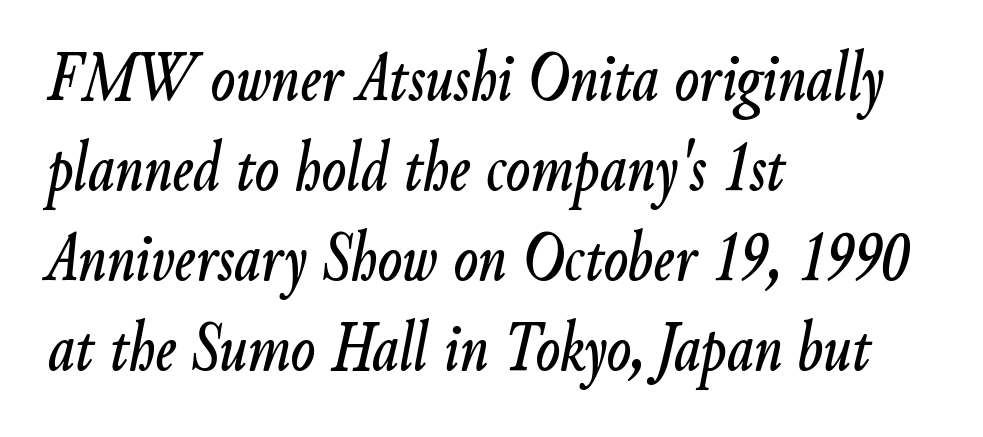
The image shows 72 px condensed type, italic (leaning right); set left-aligned, normal line spacing (1.25x), normal letter spacing, not underlined; low stroke contrast and a small x-height.
